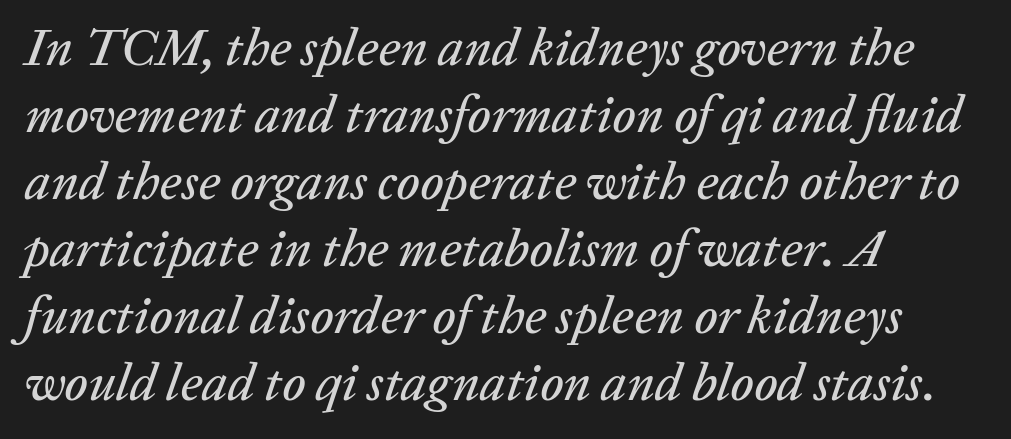
{"italic": "yes", "lean": "right", "slant_degrees": 20, "width": "normal", "stroke_contrast": "low", "x_height": "medium", "monospaced": "no", "underline": "no", "align": "left", "line_spacing": "normal", "line_spacing_ratio": 1.29, "letter_spacing": "normal", "letter_spacing_em": 0.0, "glyph_px": 52}
